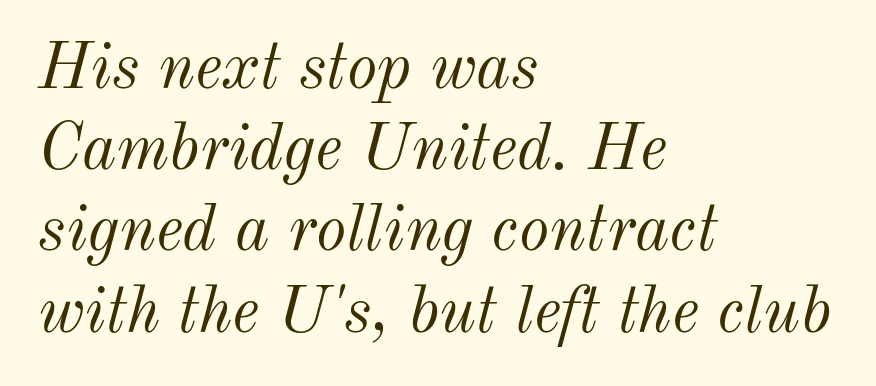
Q: Is the text bold? A: No.
Q: Is the text italic (slanted)? A: Yes, it leans right by about 12 degrees.
Q: Is the text underlined? A: No.
Q: How is the paragraph aligned? A: Left-aligned.
Q: Is the spacing between letters normal or unusually wide? A: Normal.
Q: Is the spacing between lines tight, normal or loose? A: Normal.
Q: Width (condensed, normal, or wide)? A: Normal.
Q: Stroke contrast? A: Medium.
Q: x-height? A: Small.
Q: Monospaced? A: No.
